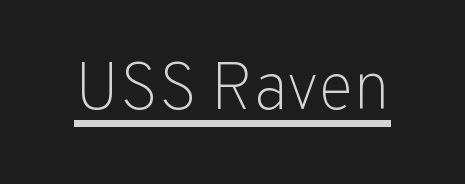
Q: Is the text bold? A: No.
Q: Is the text italic (slanted)? A: No, it is upright.
Q: Is the typeface a serif or a sans-serif typeface? A: Sans-serif.
Q: Is the text underlined? A: Yes.
Q: Is the spacing between letters normal or unusually wide? A: Normal.
Q: Width (condensed, normal, or wide)? A: Normal.
Q: Stroke contrast? A: Low.
Q: x-height? A: Medium.
Q: Monospaced? A: No.
